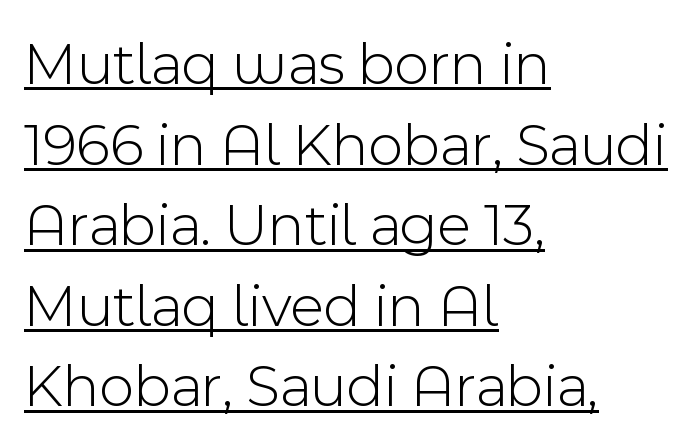
The image shows 61 px light sans-serif type, upright; set left-aligned, normal line spacing (1.32x), normal letter spacing, underlined; a medium x-height.
